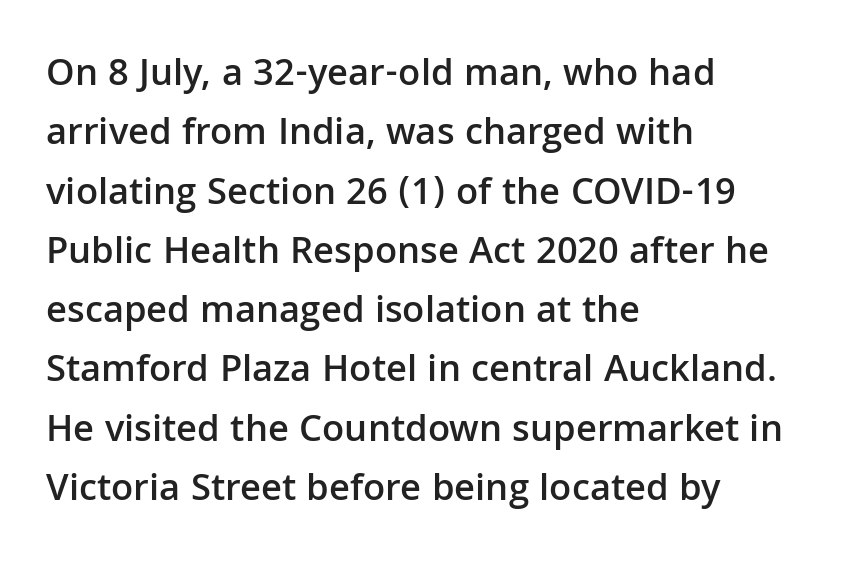
The image shows 39 px semibold sans-serif type, upright; set left-aligned, normal line spacing (1.52x), normal letter spacing, not underlined; low stroke contrast and a medium x-height.
